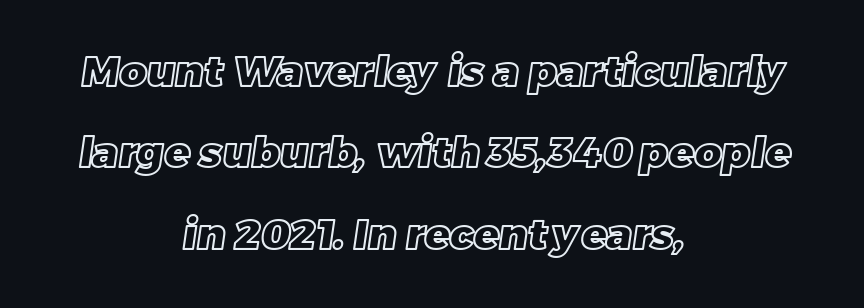
Q: Is the text underlined? A: No.
Q: How is the paragraph aligned? A: Centered.
Q: Is the spacing between letters normal or unusually wide? A: Normal.
Q: Is the spacing between lines tight, normal or loose? A: Loose.
Q: Width (condensed, normal, or wide)? A: Normal.
Q: x-height? A: Large.
Q: Monospaced? A: No.
